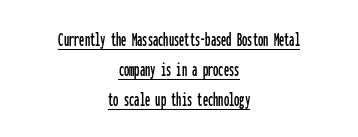
The rendering keeps characters at their native spacing. This is roman type, the default non-slanted kind. Check the space under the baseline: a stroke is drawn there. Rows of type keep a routine distance in the vertical direction. A student would call this center alignment; a typographer would say set centered.
